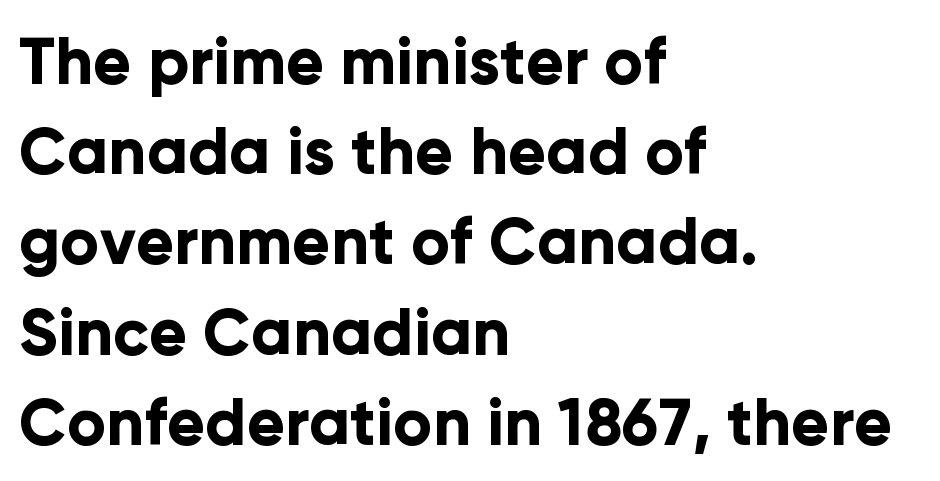
The image shows 64 px bold sans-serif type, upright; set left-aligned, normal line spacing (1.41x), normal letter spacing, not underlined; low stroke contrast and a medium x-height.
